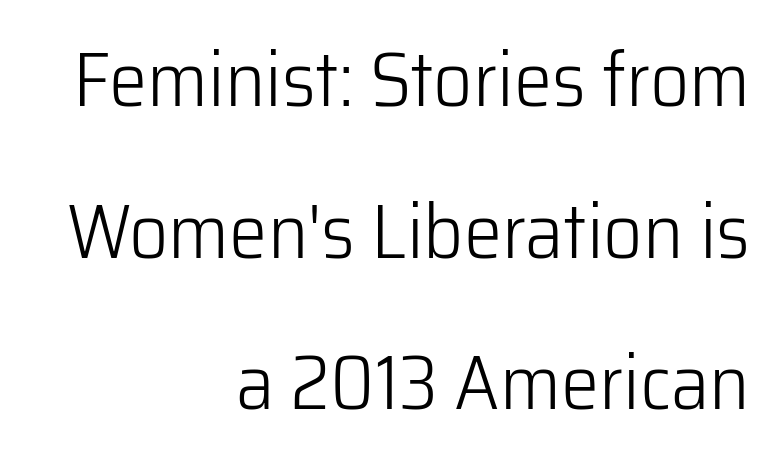
The image shows 77 px light sans-serif type, upright; set right-aligned, loose line spacing (1.97x), normal letter spacing, not underlined; low stroke contrast and a medium x-height.
